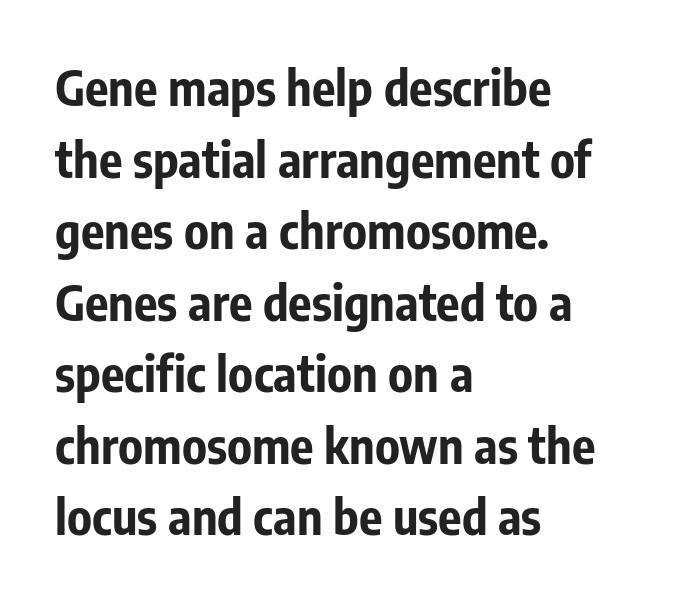
The face used here is proportionally spaced, like ordinary book or web type. Letters rest on an invisible, unmarked baseline. Italic? Not at all — the glyphs are vertical. Strong, thick strokes mark this as bold type.
